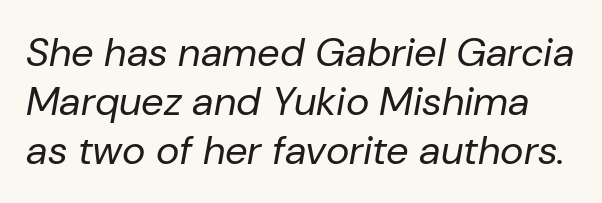
Each word holds together tightly as a unit, with standard inter-letter gaps. Observe the lean: these are italic letterforms. Descenders are the only things crossing below the line. Do the characters align in a grid? No, the font is proportional. Weight: not bold — regular or lighter.
